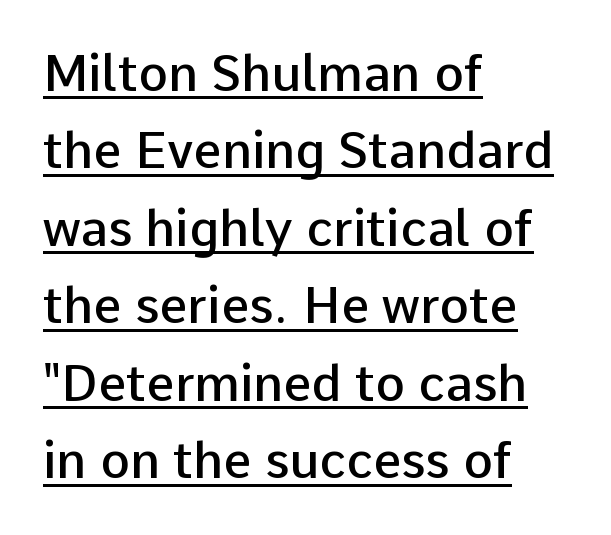
The image shows 50 px semibold sans-serif type, upright; set left-aligned, normal line spacing (1.55x), normal letter spacing, underlined; low stroke contrast and a medium x-height.
